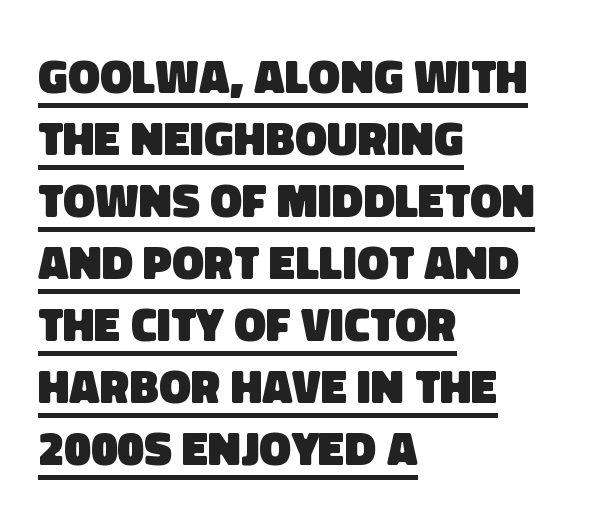
Q: Is the text bold? A: Yes.
Q: Is the typeface a serif or a sans-serif typeface? A: Sans-serif.
Q: Is the text underlined? A: Yes.
Q: How is the paragraph aligned? A: Left-aligned.
Q: Is the spacing between letters normal or unusually wide? A: Normal.
Q: Is the spacing between lines tight, normal or loose? A: Normal.
Q: Width (condensed, normal, or wide)? A: Normal.
Q: Stroke contrast? A: Low.
Q: x-height? A: Large.
Q: Monospaced? A: No.
